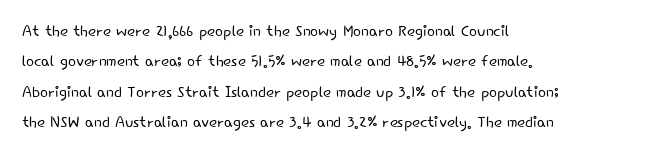
Q: Is the text bold? A: No.
Q: Is the text italic (slanted)? A: No, it is upright.
Q: Is the text underlined? A: No.
Q: How is the paragraph aligned? A: Left-aligned.
Q: Is the spacing between letters normal or unusually wide? A: Normal.
Q: Is the spacing between lines tight, normal or loose? A: Normal.
